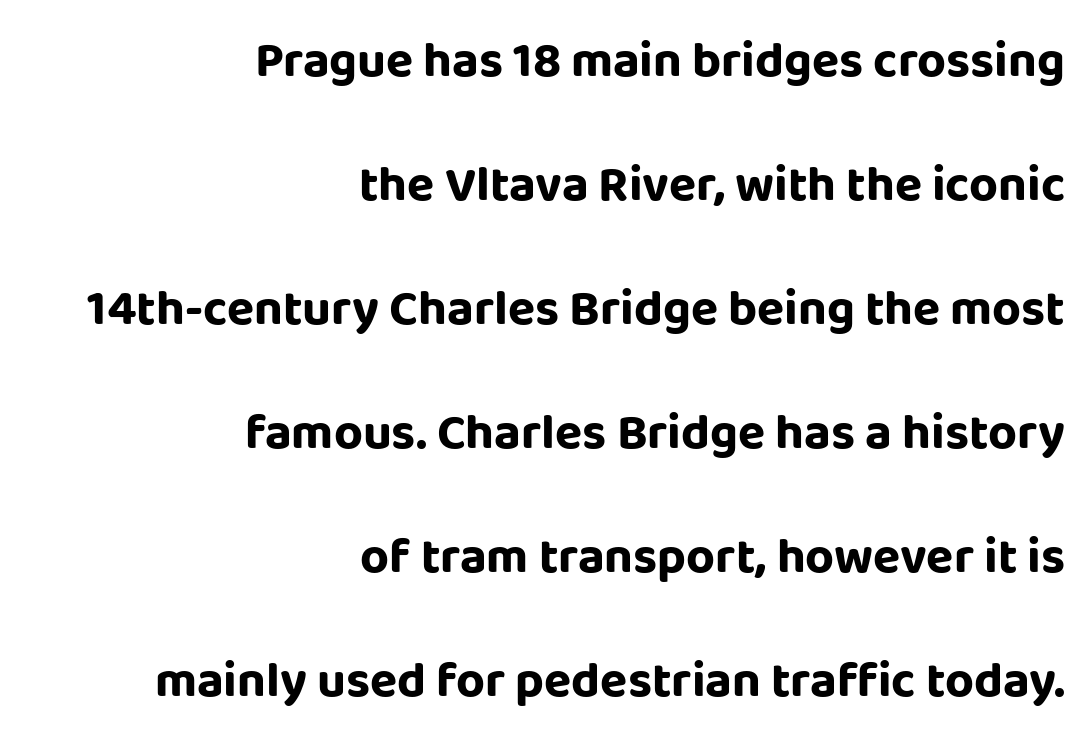
{"serif": "no", "italic": "no", "bold": "yes", "weight": "bold", "width": "normal", "stroke_contrast": "low", "x_height": "large", "monospaced": "no", "underline": "no", "align": "right", "line_spacing": "loose", "line_spacing_ratio": 2.48, "letter_spacing": "normal", "letter_spacing_em": 0.0, "glyph_px": 50}
